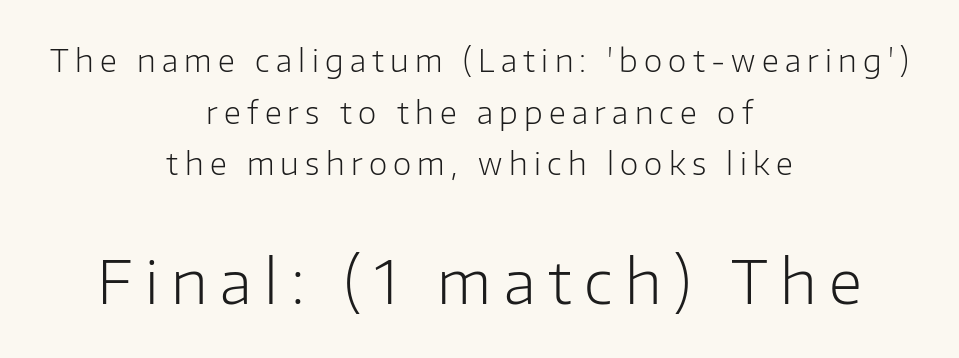
Q: Is the text bold? A: No.
Q: Is the text italic (slanted)? A: No, it is upright.
Q: Is the typeface a serif or a sans-serif typeface? A: Sans-serif.
Q: Is the text underlined? A: No.
Q: How is the paragraph aligned? A: Centered.
Q: Is the spacing between letters normal or unusually wide? A: Unusually wide.
Q: Which block of text is set in a larger size, the first (top) or the second (bottom)? A: The second (bottom) one.
Q: Width (condensed, normal, or wide)? A: Normal.
Q: Stroke contrast? A: Low.
Q: x-height? A: Medium.
Q: Monospaced? A: No.
